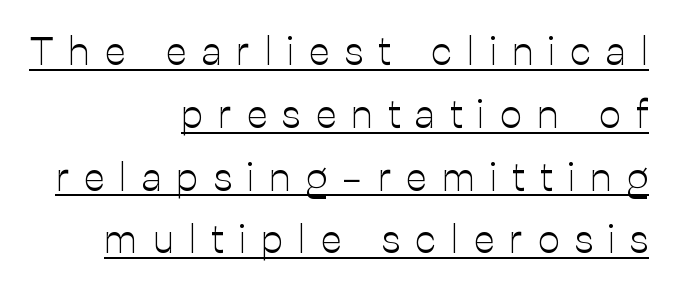
Glyph-to-glyph distance is far greater than everyday printed text. The font's upright variant was chosen for this text. Each letter keeps its own natural width here, so spacing adapts to shape. Horizontal bands of white between lines are of average thickness. Stems here are at most as thick as an everyday book face. The passage is arranged like a letterhead date or caption credit — flush right.
